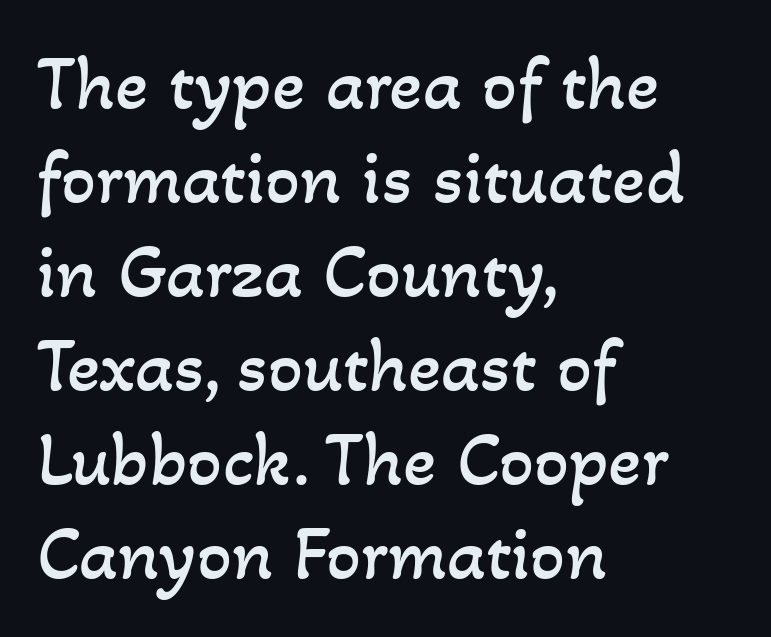
Q: Is the text bold? A: No.
Q: Is the text underlined? A: No.
Q: How is the paragraph aligned? A: Left-aligned.
Q: Is the spacing between letters normal or unusually wide? A: Normal.
Q: Width (condensed, normal, or wide)? A: Normal.
Q: Stroke contrast? A: Low.
Q: x-height? A: Small.
Q: Monospaced? A: No.
